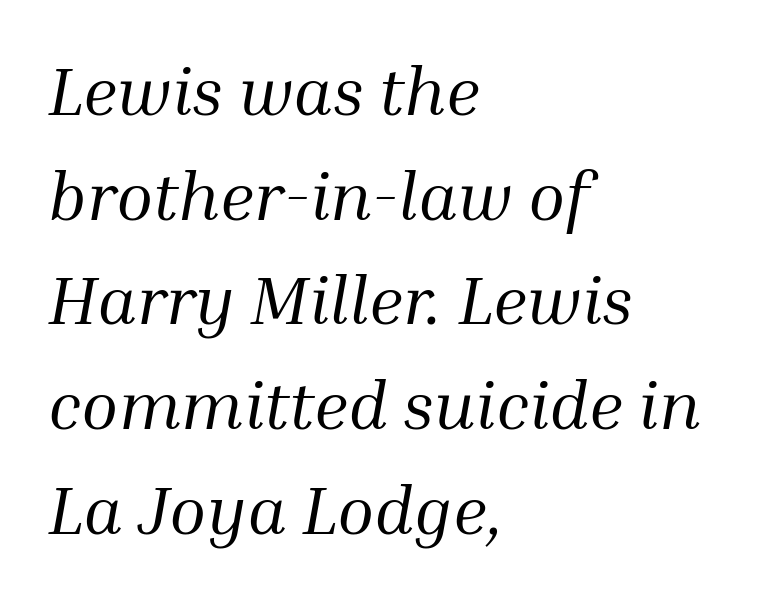
{"serif": "yes", "italic": "yes", "lean": "right", "slant_degrees": 10, "bold": "no", "weight": "regular", "width": "normal", "stroke_contrast": "medium", "x_height": "medium", "monospaced": "no", "underline": "no", "align": "left", "line_spacing": "normal", "line_spacing_ratio": 1.54, "letter_spacing": "normal", "letter_spacing_em": 0.0, "glyph_px": 68}
